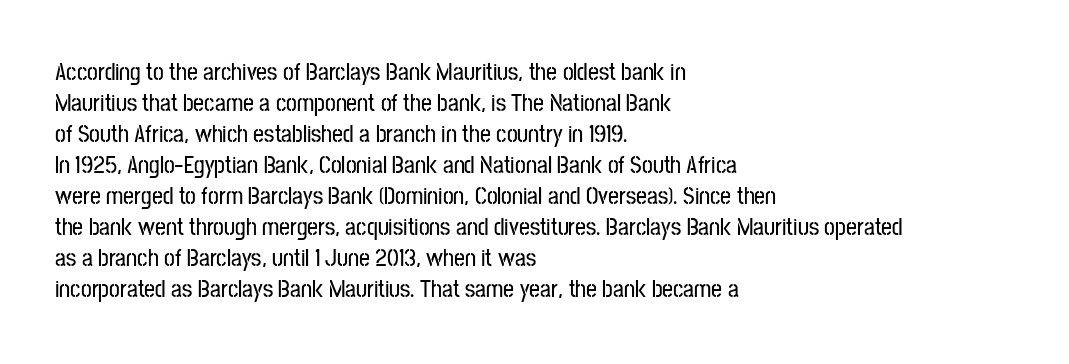
Q: Is the text italic (slanted)? A: No, it is upright.
Q: Is the text underlined? A: No.
Q: How is the paragraph aligned? A: Left-aligned.
Q: Is the spacing between letters normal or unusually wide? A: Normal.
Q: Is the spacing between lines tight, normal or loose? A: Normal.
